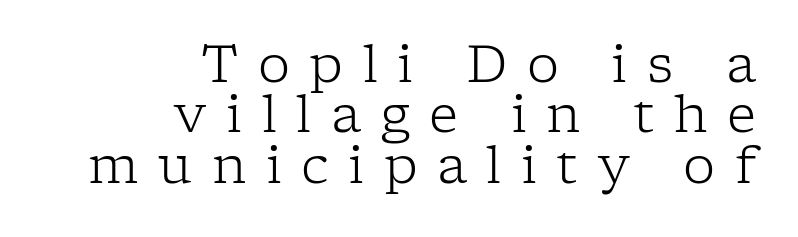
{"serif": "yes", "italic": "no", "bold": "no", "weight": "light", "width": "normal", "stroke_contrast": "low", "x_height": "medium", "monospaced": "no", "underline": "no", "align": "right", "line_spacing": "tight", "line_spacing_ratio": 0.99, "letter_spacing": "wide", "letter_spacing_em": 0.38, "glyph_px": 51}
